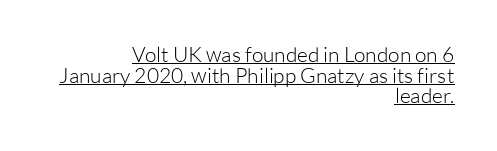
{"italic": "no", "bold": "no", "underline": "yes", "align": "right", "line_spacing": "tight", "line_spacing_ratio": 0.98, "letter_spacing": "normal", "letter_spacing_em": 0.0, "glyph_px": 21}
